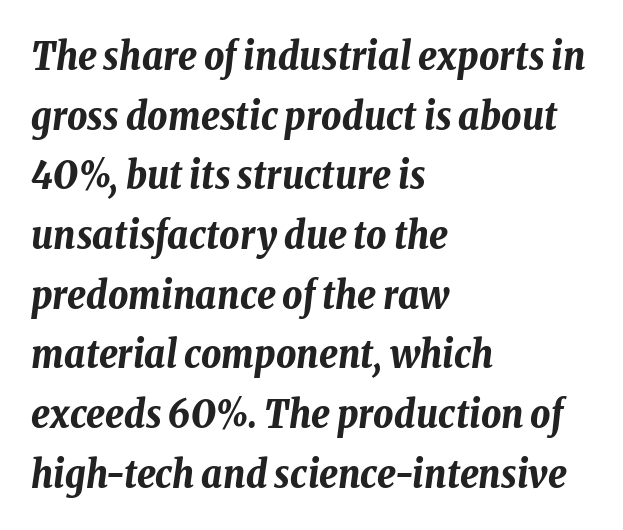
The image shows 39 px bold, condensed type, italic (leaning right); set left-aligned, normal line spacing (1.53x), normal letter spacing, not underlined; low stroke contrast and a medium x-height.
